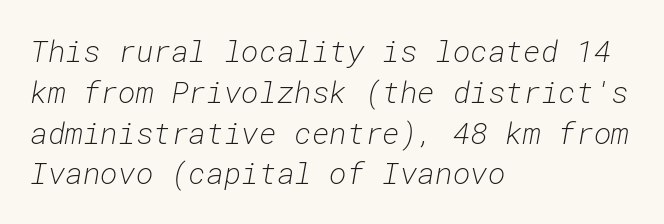
The image shows 30 px light type, italic (leaning right), monospaced; set left-aligned, normal line spacing (1.36x), normal letter spacing, not underlined; low stroke contrast and a medium x-height.
